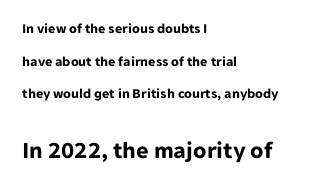
The image shows 24 px bold type, upright; set left-aligned, loose line spacing (2.33x), normal letter spacing, not underlined; the second (bottom) block is 1.71x larger.
